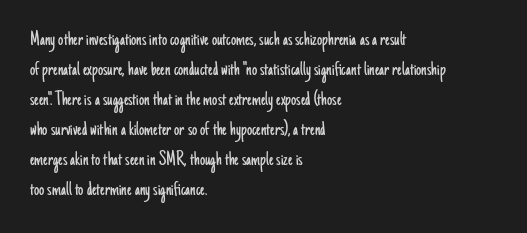
Q: Is the text bold? A: No.
Q: Is the text italic (slanted)? A: No, it is upright.
Q: Is the text underlined? A: No.
Q: How is the paragraph aligned? A: Left-aligned.
Q: Is the spacing between letters normal or unusually wide? A: Normal.
Q: Is the spacing between lines tight, normal or loose? A: Normal.
